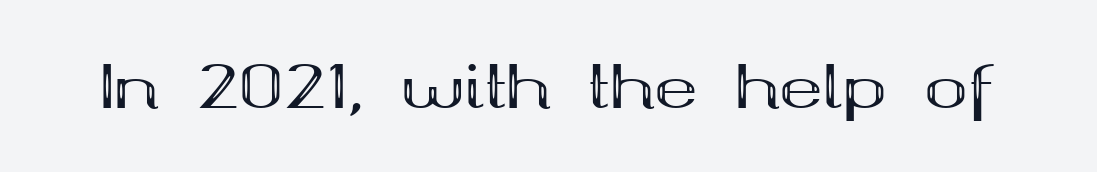
Between one letter and the next there's only the usual sliver of space. Looks like regular typesetting: each glyph gets only the width it needs. Small tapered or slab feet sit at the stroke ends, so this counts as serif. Weight check: bold — yes, fully. The passage shown is not underscored anywhere. Do the letters lean? They stand straight.
